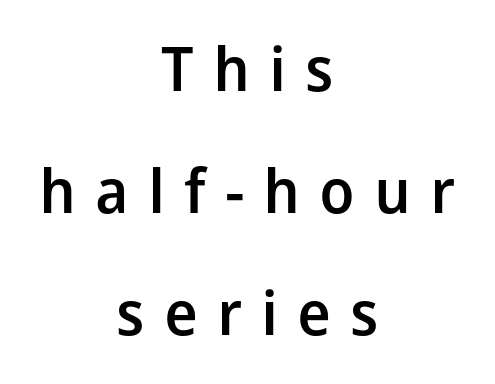
Tracking here is generous; glyphs stand well apart from one another. Proportional: the letters do not fall into vertical columns. This is sans-serif lettering, the kind often seen on screens and signage. Only glyphs here, with clear space below each row. Leftover space on each line is divided equally before and after the words. Loosely led — the rows are spread out.
